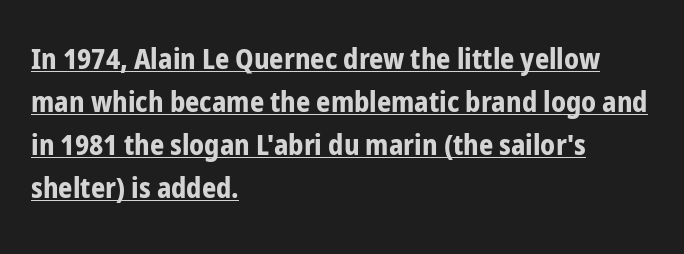
Each letter keeps its own natural width here, so spacing adapts to shape. The glyphs in this specimen are sans serif. These lines carry a lot of weight — the face is fully bold. Vertical spacing — default. Italic? Not at all — the glyphs are vertical.
